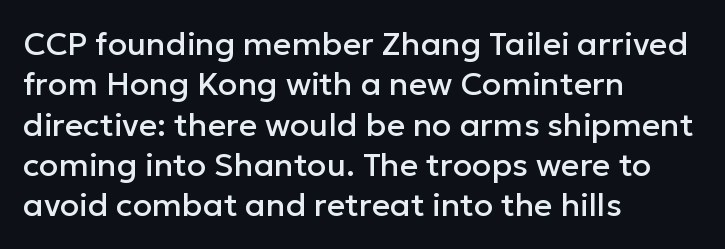
Q: Is the text italic (slanted)? A: No, it is upright.
Q: Is the typeface a serif or a sans-serif typeface? A: Sans-serif.
Q: Is the text underlined? A: No.
Q: How is the paragraph aligned? A: Left-aligned.
Q: Is the spacing between letters normal or unusually wide? A: Normal.
Q: Is the spacing between lines tight, normal or loose? A: Normal.
Q: Width (condensed, normal, or wide)? A: Normal.
Q: Stroke contrast? A: Low.
Q: x-height? A: Medium.
Q: Monospaced? A: No.
